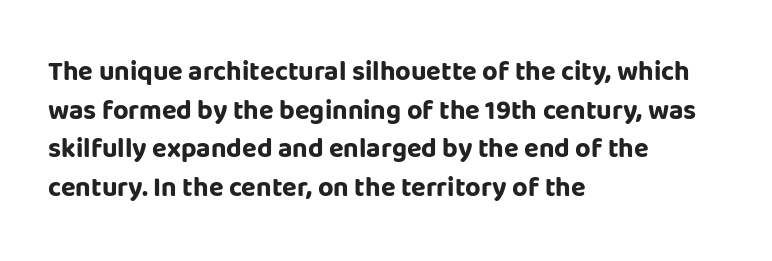
The image shows 27 px bold type, upright; set left-aligned, normal line spacing (1.43x), normal letter spacing, not underlined.
